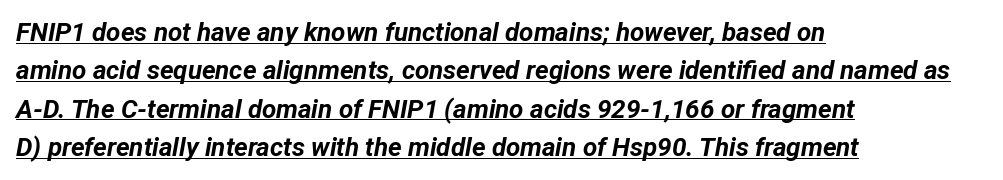
The image shows 26 px bold type, italic (leaning right); set left-aligned, normal line spacing (1.48x), normal letter spacing, underlined.
